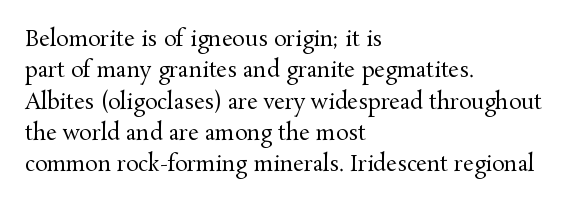
{"italic": "no", "bold": "no", "underline": "no", "align": "left", "line_spacing": "normal", "line_spacing_ratio": 1.49, "letter_spacing": "normal", "letter_spacing_em": 0.0, "glyph_px": 21}
